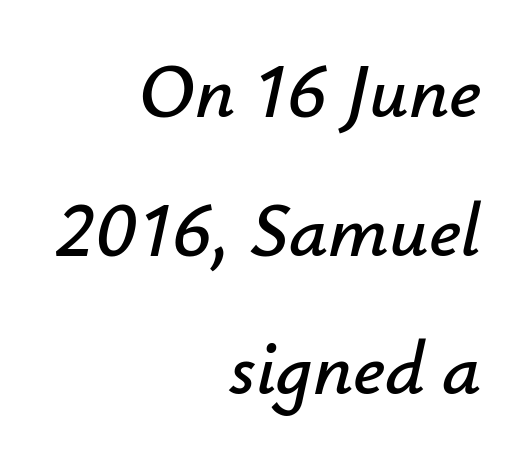
The image shows 77 px text type, italic (leaning right); set right-aligned, line spacing 1.8x, normal letter spacing, not underlined; low stroke contrast and a small x-height.
